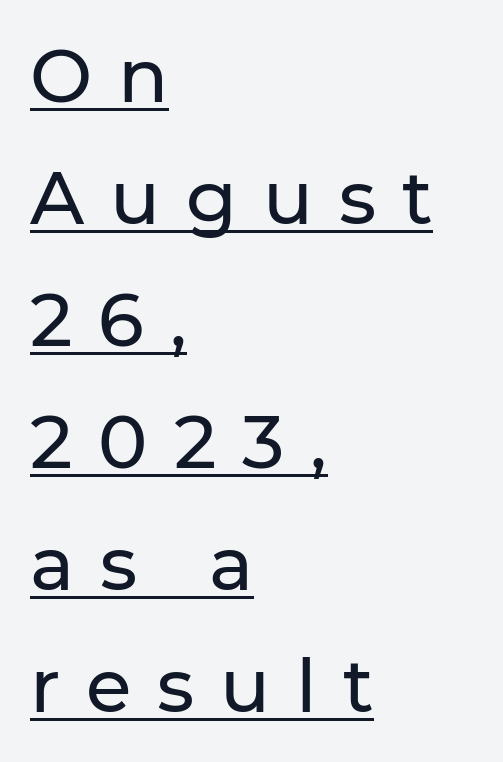
A classic flush-left, rag-right setting is used for this passage. Posture: vertical. A typesetter would call this proportional, since set widths differ per character. What kind of face is this? One without serifs — a sans.
